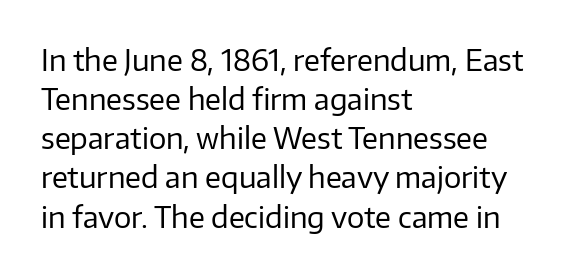
The lettering holds an erect, upright posture throughout. The letterforms sit at book weight or below. The text was rendered using a sans face with plain stroke endings. Underlining? Definitely not there. Vertical spacing — default.
